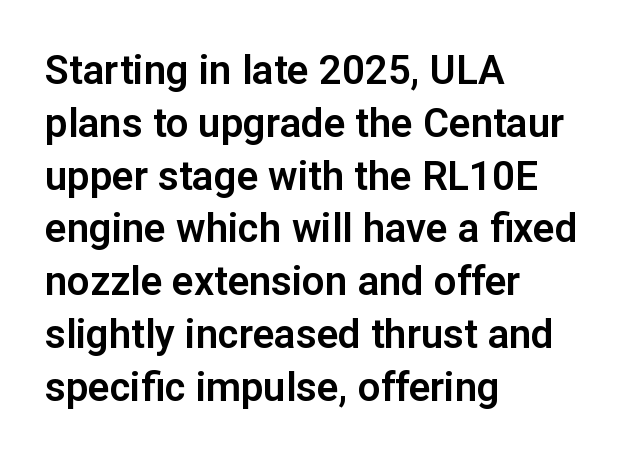
{"serif": "no", "italic": "no", "width": "normal", "stroke_contrast": "low", "x_height": "medium", "monospaced": "no", "underline": "no", "align": "left", "line_spacing": "normal", "line_spacing_ratio": 1.32, "letter_spacing": "normal", "letter_spacing_em": 0.0, "glyph_px": 40}
